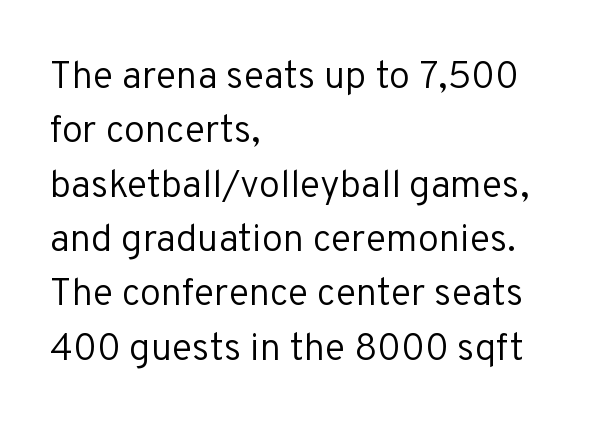
{"serif": "no", "italic": "no", "bold": "no", "weight": "regular", "width": "normal", "stroke_contrast": "low", "x_height": "medium", "monospaced": "no", "underline": "no", "align": "left", "line_spacing": "normal", "line_spacing_ratio": 1.43, "letter_spacing": "normal", "letter_spacing_em": 0.0, "glyph_px": 38}
